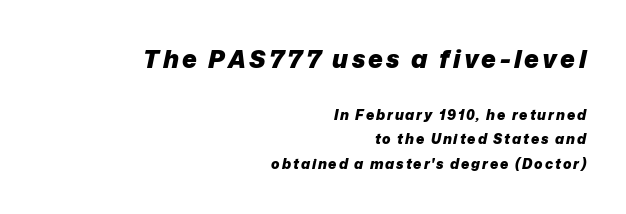
Q: Is the text bold? A: Yes.
Q: Is the text italic (slanted)? A: Yes, it leans right by about 12 degrees.
Q: Is the text underlined? A: No.
Q: How is the paragraph aligned? A: Right-aligned.
Q: Which block of text is set in a larger size, the first (top) or the second (bottom)? A: The first (top) one.
